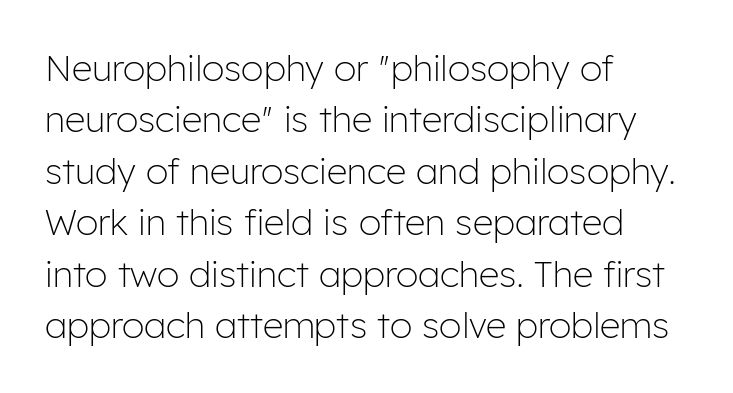
The image shows 36 px light sans-serif type, upright; set left-aligned, normal line spacing (1.43x), normal letter spacing, not underlined; low stroke contrast and a medium x-height.
